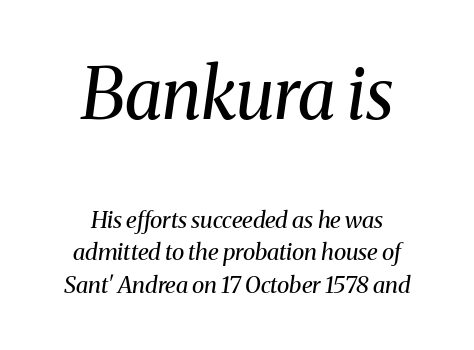
{"serif": "yes", "italic": "yes", "lean": "right", "slant_degrees": 8, "bold": "no", "weight": "regular", "width": "normal", "stroke_contrast": "medium", "x_height": "medium", "monospaced": "no", "underline": "no", "align": "center", "line_spacing": "normal", "line_spacing_ratio": 1.41, "letter_spacing": "normal", "letter_spacing_em": 0.0, "larger_block": "first", "size_ratio": 3.04, "glyph_px": 70}
